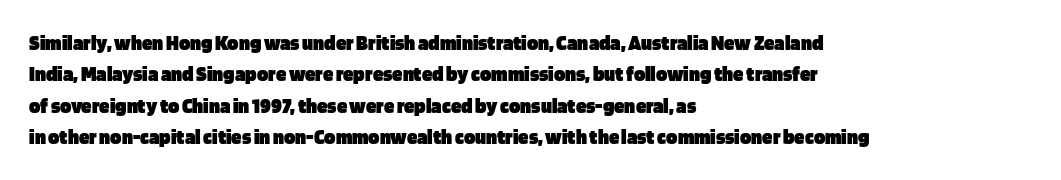
The image shows 21 px bold type, upright; set left-aligned, normal line spacing (1.5x), normal letter spacing, not underlined.
